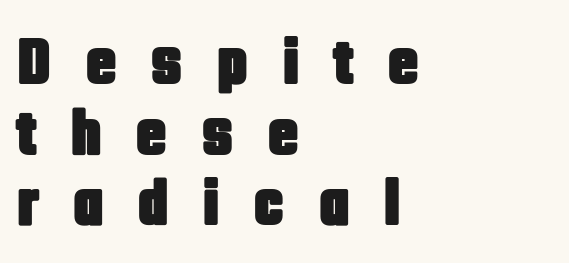
{"serif": "no", "italic": "no", "width": "condensed", "stroke_contrast": "low", "x_height": "large", "monospaced": "no", "underline": "no", "align": "left", "line_spacing": "tight", "line_spacing_ratio": 1.07, "letter_spacing": "wide", "letter_spacing_em": 0.5, "glyph_px": 66}
